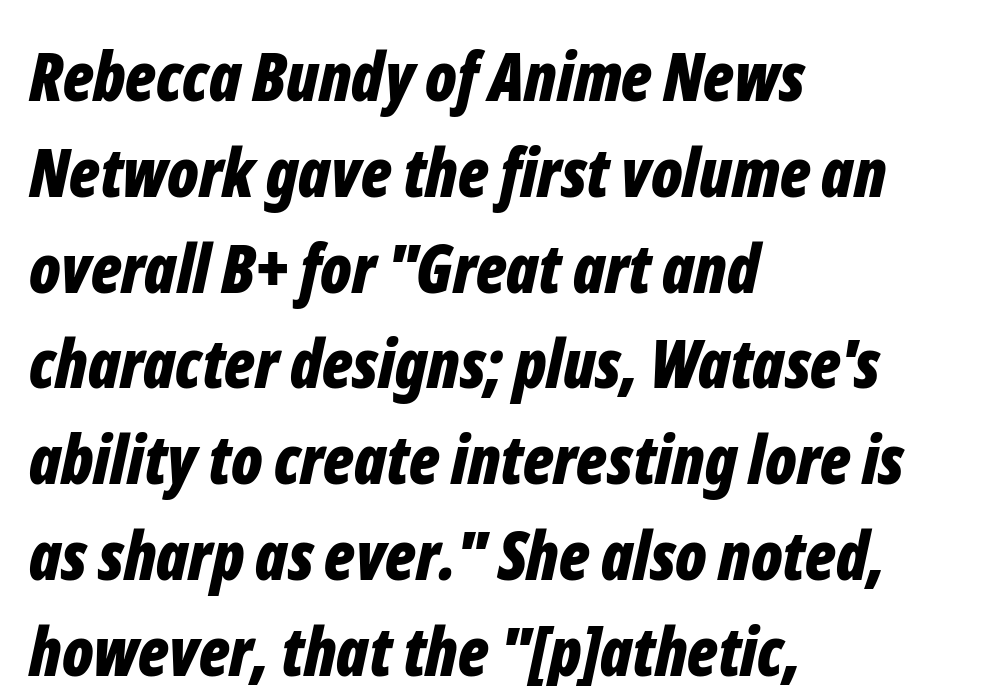
The image shows 67 px bold, condensed type, italic (leaning right); set left-aligned, normal line spacing (1.43x), normal letter spacing, not underlined; low stroke contrast and a medium x-height.
